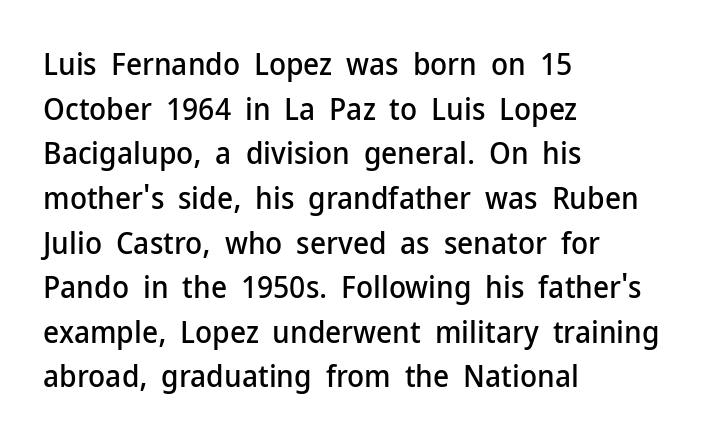
Each word holds together tightly as a unit, with standard inter-letter gaps. The face used here is proportionally spaced, like ordinary book or web type. The typesetter chose a ragged-right arrangement here. The designer left line spacing at the default. Type without underlining.
